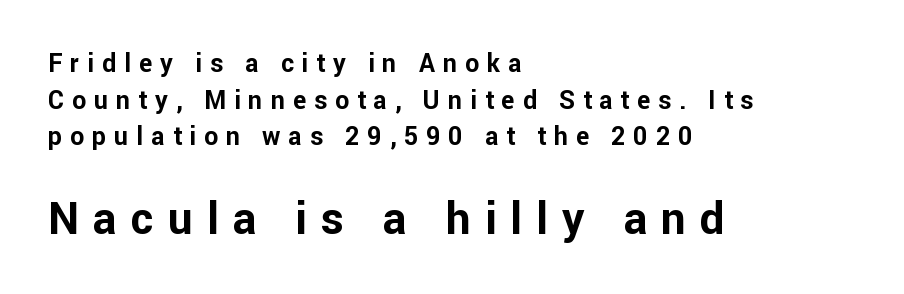
The space beneath each line is pristine and unruled. This rendering widens character spacing well past its baseline value. These lines are rendered in a variable-pitch font. The second block has been scaled up relative to the first. The leading is moderate, giving the passage an even texture.
